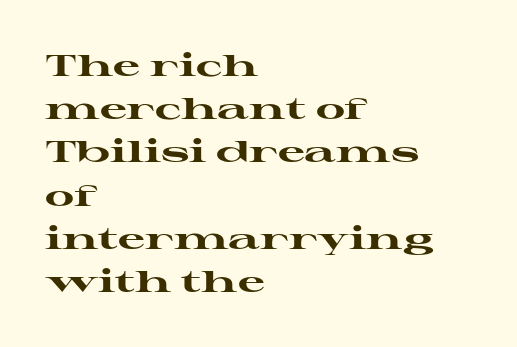
The image shows 30 px heavy, wide serif type, upright; set left-aligned, normal line spacing (1.44x), normal letter spacing, not underlined; high stroke contrast and a medium x-height.
